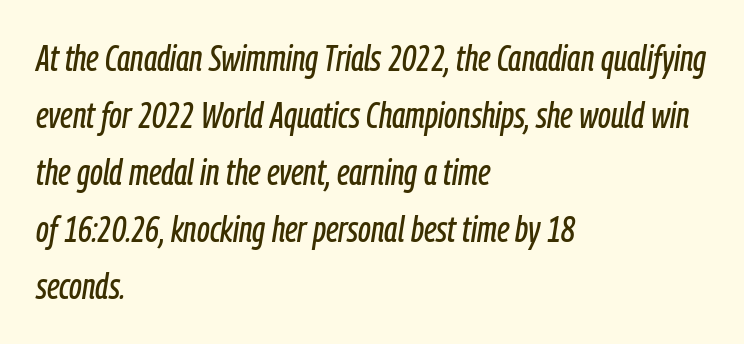
Q: Is the text italic (slanted)? A: Yes, it leans right by about 9 degrees.
Q: Is the text underlined? A: No.
Q: How is the paragraph aligned? A: Left-aligned.
Q: Is the spacing between letters normal or unusually wide? A: Normal.
Q: Is the spacing between lines tight, normal or loose? A: Normal.
Q: Width (condensed, normal, or wide)? A: Condensed.
Q: Stroke contrast? A: Low.
Q: x-height? A: Medium.
Q: Monospaced? A: No.
